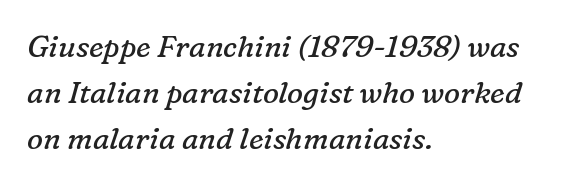
Q: Is the text bold? A: No.
Q: Is the text italic (slanted)? A: Yes, it leans right by about 16 degrees.
Q: Is the typeface a serif or a sans-serif typeface? A: Serif.
Q: Is the text underlined? A: No.
Q: How is the paragraph aligned? A: Left-aligned.
Q: Is the spacing between letters normal or unusually wide? A: Normal.
Q: Is the spacing between lines tight, normal or loose? A: Normal.
Q: Width (condensed, normal, or wide)? A: Normal.
Q: Stroke contrast? A: Low.
Q: x-height? A: Medium.
Q: Monospaced? A: No.
